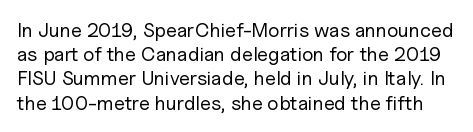
The image shows 20 px text type, upright; set line spacing 1.21x, normal letter spacing, not underlined.
